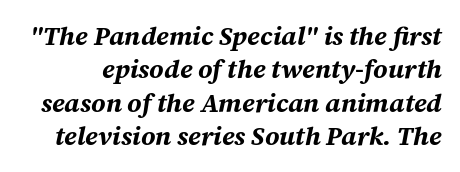
Q: Is the text bold? A: Yes.
Q: Is the text italic (slanted)? A: Yes, it leans right by about 12 degrees.
Q: Is the text underlined? A: No.
Q: Is the spacing between letters normal or unusually wide? A: Normal.
Q: Is the spacing between lines tight, normal or loose? A: Normal.
